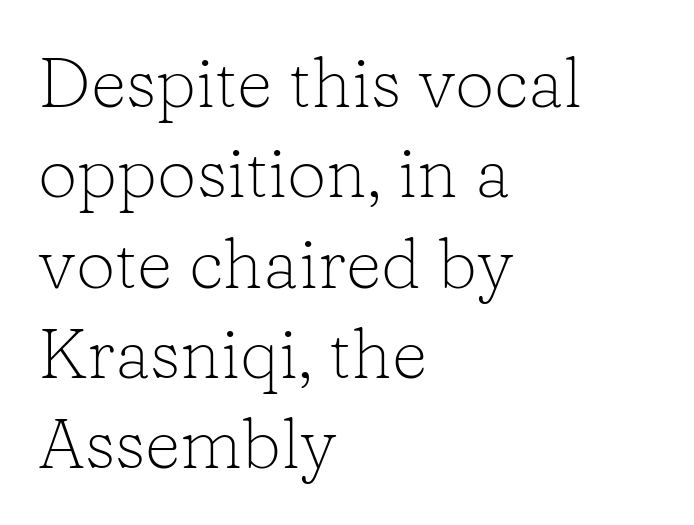
The image shows 70 px light serif type, upright; set left-aligned, normal line spacing (1.29x), normal letter spacing, not underlined; low stroke contrast and a medium x-height.
